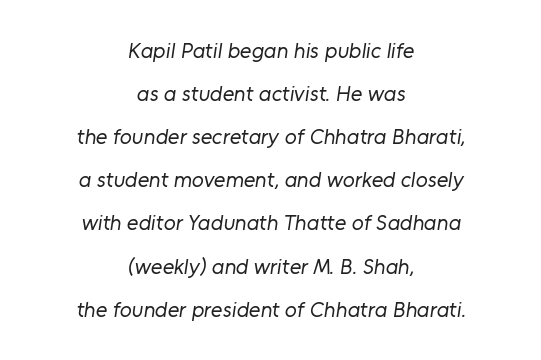
Words appear dense and cohesive because spacing is normal. The vertical gap from one line to the next is large. Layout note: lines centered. The weight tops out at a normal text grade. The passage shown is not underscored anywhere.
